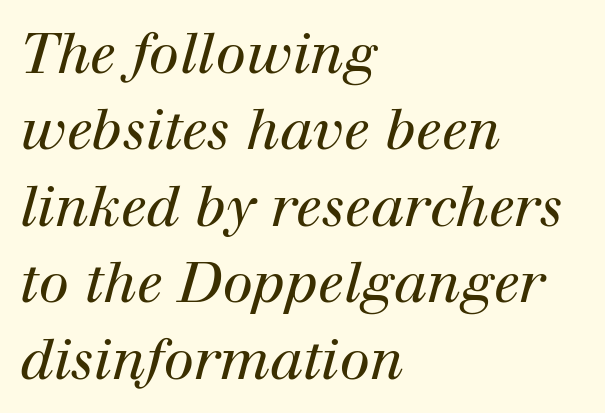
{"serif": "yes", "italic": "yes", "lean": "right", "slant_degrees": 12, "bold": "no", "weight": "regular", "width": "normal", "stroke_contrast": "high", "x_height": "medium", "monospaced": "no", "underline": "no", "align": "left", "line_spacing": "normal", "line_spacing_ratio": 1.39, "letter_spacing": "normal", "letter_spacing_em": 0.0, "glyph_px": 55}
